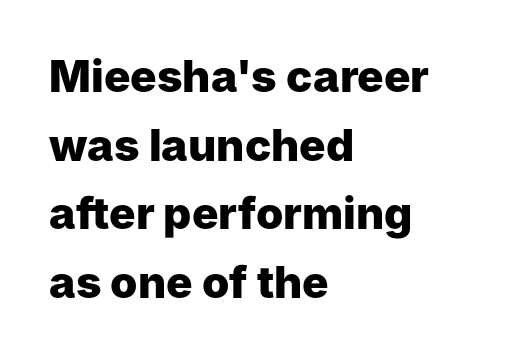
{"serif": "no", "italic": "no", "bold": "yes", "weight": "heavy", "width": "normal", "stroke_contrast": "low", "x_height": "medium", "monospaced": "no", "underline": "no", "align": "left", "line_spacing": "normal", "line_spacing_ratio": 1.56, "letter_spacing": "normal", "letter_spacing_em": 0.0, "glyph_px": 44}
